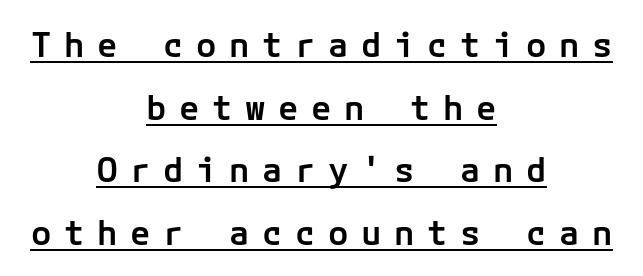
{"serif": "no", "italic": "no", "bold": "semi", "weight": "semibold", "width": "normal", "stroke_contrast": "low", "x_height": "medium", "underline": "yes", "align": "center", "line_spacing_ratio": 1.84, "letter_spacing": "wide", "letter_spacing_em": 0.37, "glyph_px": 34}
